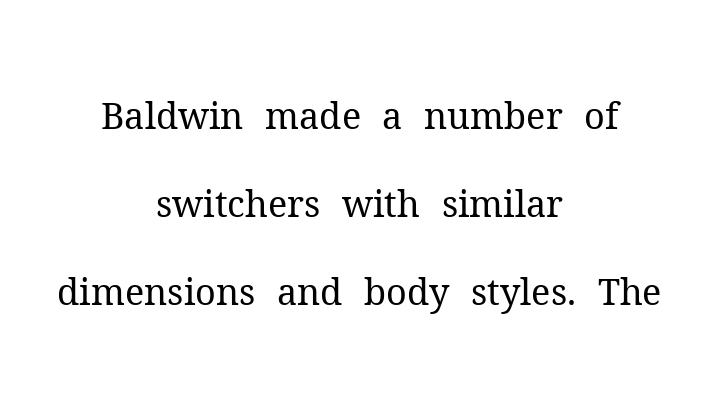
{"serif": "yes", "italic": "no", "bold": "no", "weight": "regular", "width": "normal", "stroke_contrast": "medium", "x_height": "medium", "monospaced": "no", "underline": "no", "align": "center", "line_spacing": "loose", "line_spacing_ratio": 2.45, "letter_spacing": "normal", "letter_spacing_em": 0.0, "glyph_px": 36}
